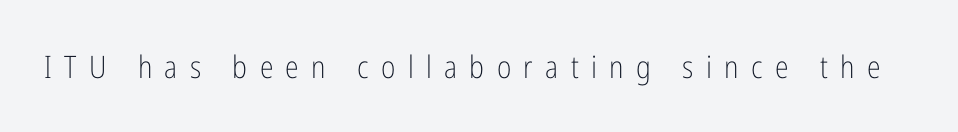
The image shows 31 px light, condensed sans-serif type, upright; set unusually wide letter spacing (+0.4 em), not underlined; low stroke contrast and a medium x-height.
